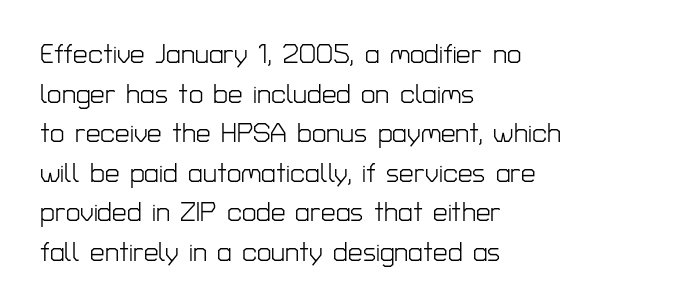
Q: Is the text bold? A: No.
Q: Is the text italic (slanted)? A: No, it is upright.
Q: Is the text underlined? A: No.
Q: How is the paragraph aligned? A: Left-aligned.
Q: Is the spacing between letters normal or unusually wide? A: Normal.
Q: Is the spacing between lines tight, normal or loose? A: Normal.
